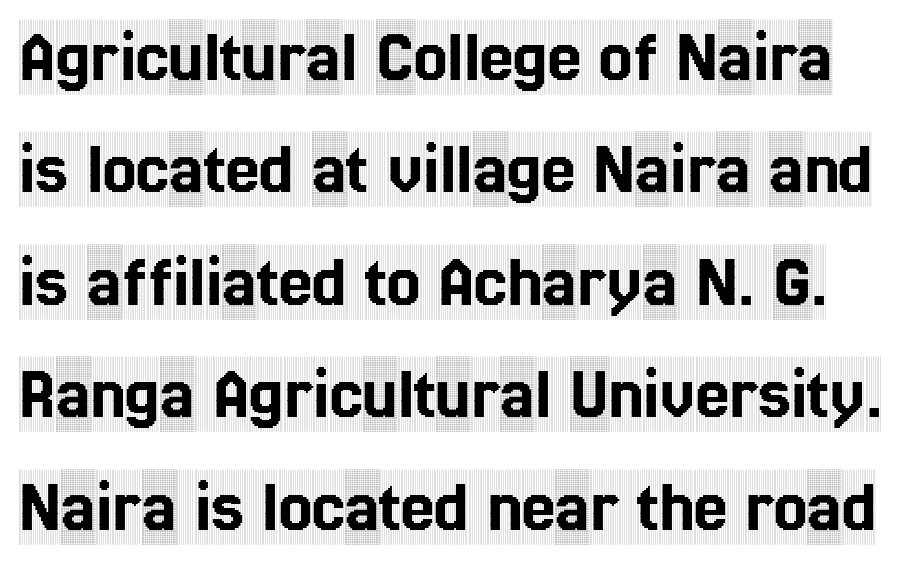
{"serif": "yes", "italic": "no", "width": "condensed", "x_height": "large", "monospaced": "no", "underline": "no", "line_spacing": "normal", "line_spacing_ratio": 1.5, "letter_spacing": "normal", "letter_spacing_em": 0.0, "glyph_px": 75}
